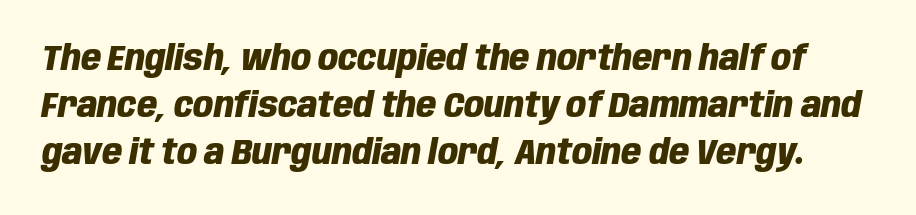
{"italic": "yes", "lean": "right", "slant_degrees": 10, "bold": "yes", "weight": "heavy", "width": "condensed", "stroke_contrast": "low", "x_height": "large", "monospaced": "no", "underline": "no", "line_spacing": "normal", "line_spacing_ratio": 1.34, "letter_spacing": "normal", "letter_spacing_em": 0.0, "glyph_px": 35}
